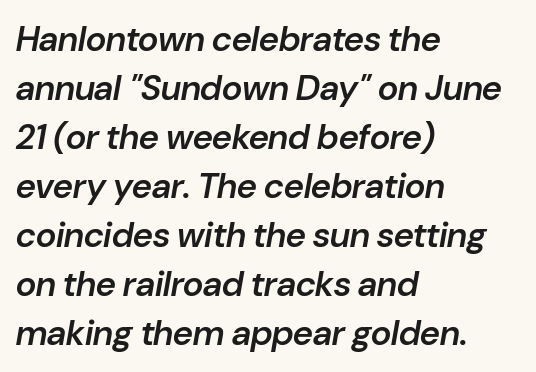
Q: Is the text bold? A: Semi-bold.
Q: Is the text italic (slanted)? A: Yes, it leans right by about 10 degrees.
Q: Is the text underlined? A: No.
Q: How is the paragraph aligned? A: Left-aligned.
Q: Is the spacing between letters normal or unusually wide? A: Normal.
Q: Is the spacing between lines tight, normal or loose? A: Normal.
Q: Width (condensed, normal, or wide)? A: Normal.
Q: Stroke contrast? A: Low.
Q: x-height? A: Medium.
Q: Monospaced? A: No.
